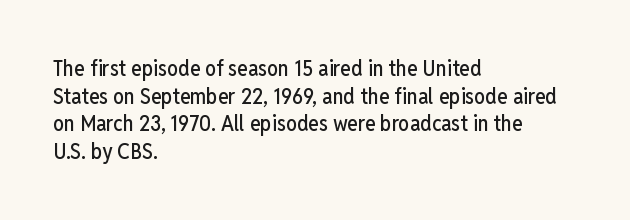
Q: Is the text italic (slanted)? A: No, it is upright.
Q: Is the text underlined? A: No.
Q: How is the paragraph aligned? A: Left-aligned.
Q: Is the spacing between letters normal or unusually wide? A: Normal.
Q: Is the spacing between lines tight, normal or loose? A: Normal.
